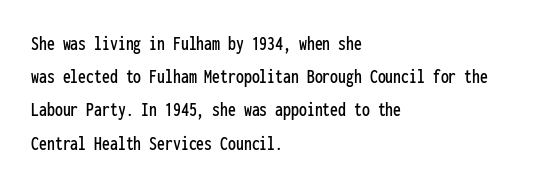
The tracking reads as untouched default to a designer's eye. Anything drawn beneath the words? Only blank space. Leading: standard. The lettering holds an erect, upright posture throughout.
